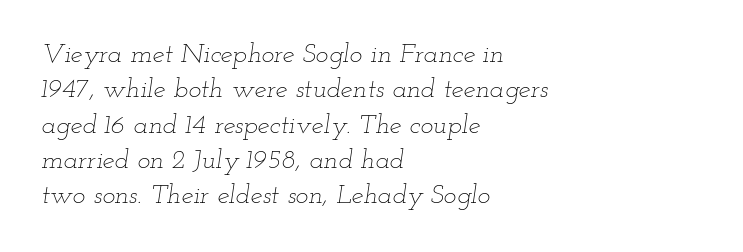
Stroke mass is kept to a normal reading level or below. Descenders hang freely into open space. Caption: standard tracking, unaltered. A typesetter would mark this as italic. Leading: standard.
